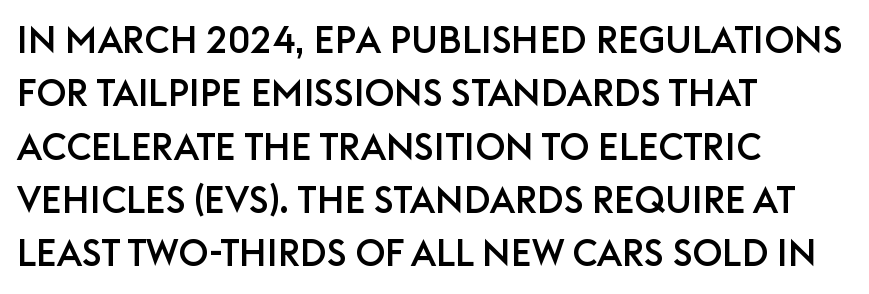
{"serif": "no", "italic": "no", "width": "normal", "stroke_contrast": "low", "x_height": "large", "monospaced": "no", "underline": "no", "align": "left", "line_spacing": "normal", "line_spacing_ratio": 1.44, "letter_spacing": "normal", "letter_spacing_em": 0.0, "glyph_px": 37}
